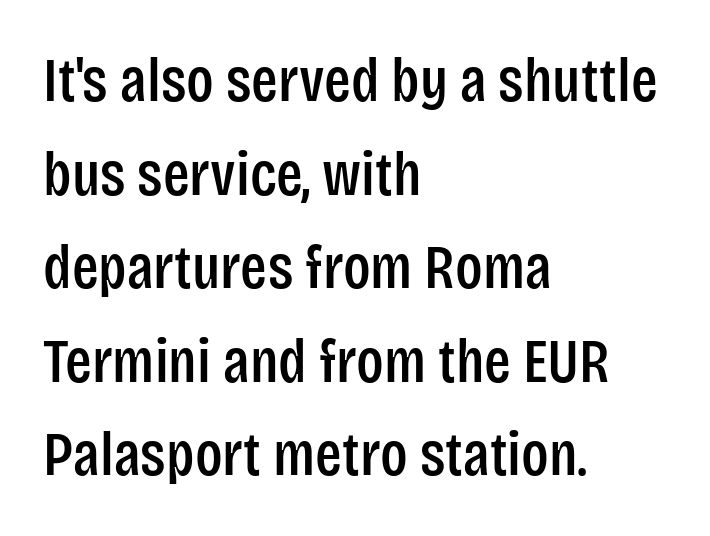
Line starts are locked; line ends wander. Quick note: not italic, upright. Observe the ordinary spacing: letters are neighbours, not strangers. Underlining? Definitely not there.
